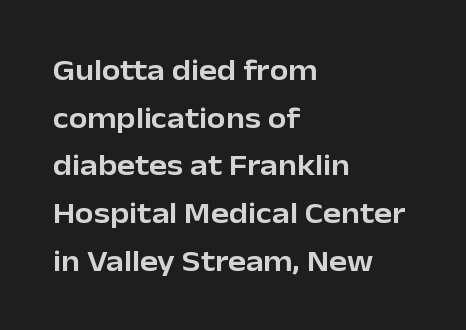
The letterforms sit shoulder to shoulder at normal distance. This is roman type, the default non-slanted kind. Stroke terminals: plain, sans-serif. This block has exactly the height ordinary leading produces. The passage shown is not underscored anywhere. A typesetter would call this proportional, since set widths differ per character.
